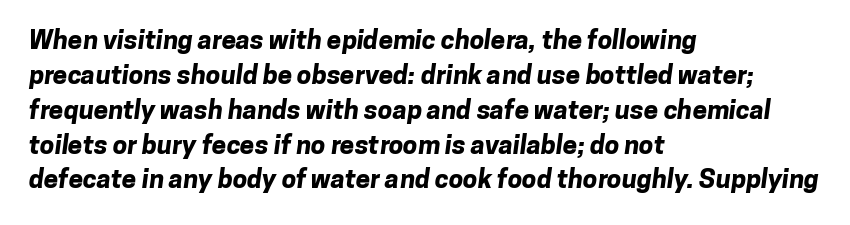
Honestly, there is no underline to notice here at all. Every letter is thick-stroked: bold, no question. Horizontal bands of white between lines are of average thickness. The typesetter chose a ragged-right arrangement here. Honestly, the letter spacing is just normal — you wouldn't notice it.
